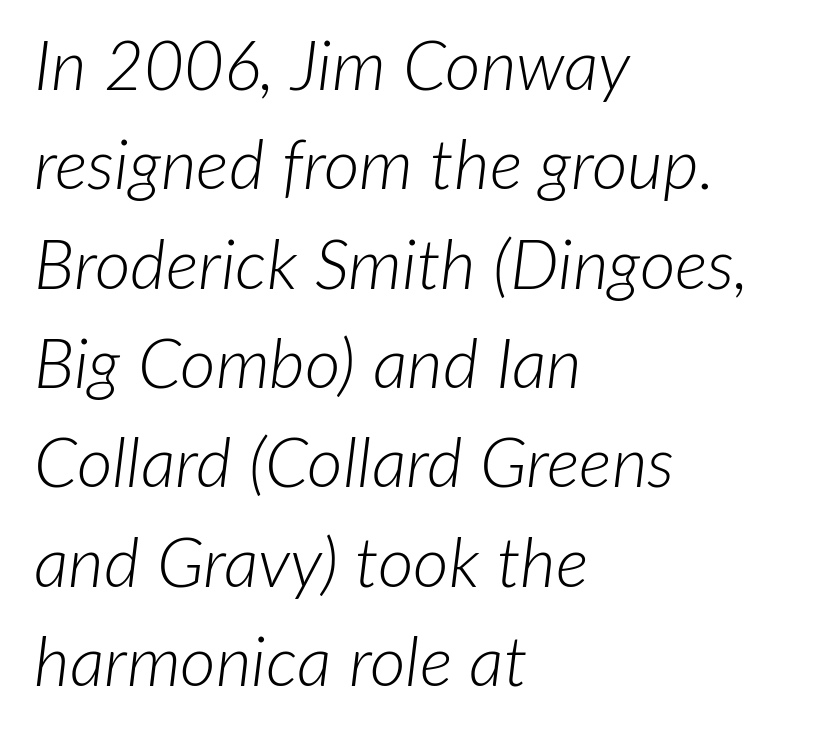
The image shows 69 px light type, italic (leaning right); set left-aligned, normal line spacing (1.44x), normal letter spacing, not underlined; low stroke contrast and a medium x-height.
